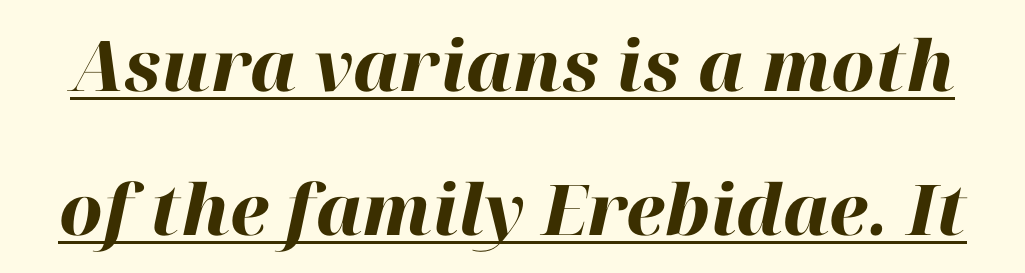
{"italic": "yes", "lean": "right", "slant_degrees": 12, "bold": "yes", "weight": "heavy", "width": "normal", "stroke_contrast": "high", "x_height": "medium", "monospaced": "no", "underline": "yes", "line_spacing": "loose", "line_spacing_ratio": 2.06, "letter_spacing": "normal", "letter_spacing_em": 0.0, "glyph_px": 70}
